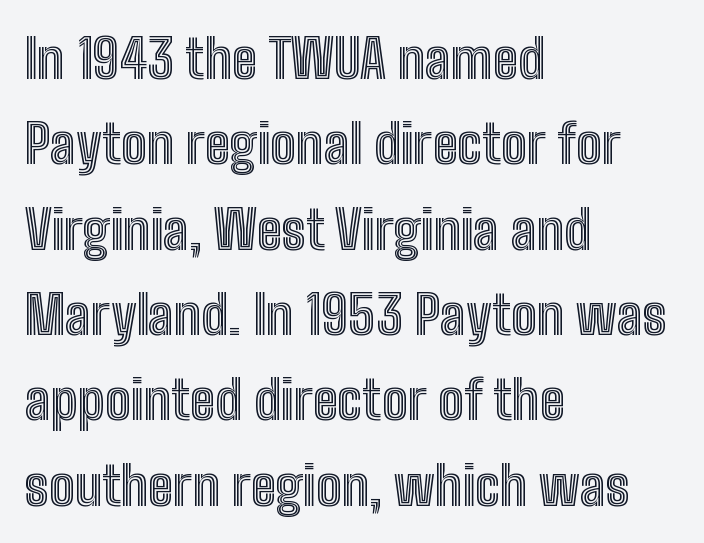
The image shows 54 px condensed type, upright; set left-aligned, normal line spacing (1.58x), normal letter spacing, not underlined; a medium x-height.
